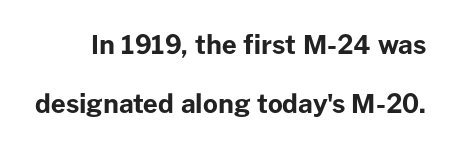
The image shows 26 px bold type, upright; set loose line spacing (2.28x), normal letter spacing, not underlined.
